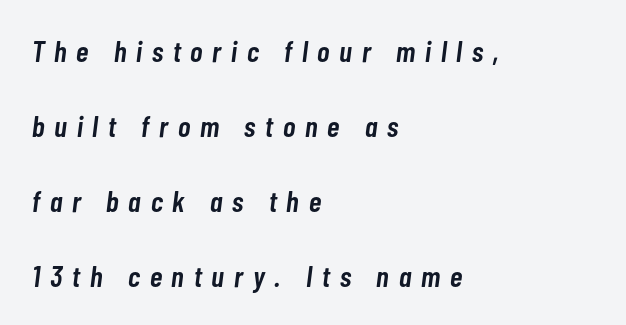
This sample has the flowing, uneven cadence of proportional lettering. Short and long lines alike share a common starting point at left. Rendered with sloped, italic letterforms. Semibold letterforms, between regular and bold.
